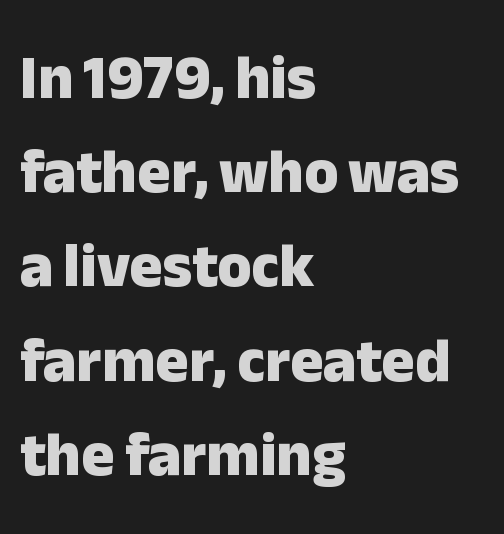
Q: Is the text bold? A: Yes.
Q: Is the text italic (slanted)? A: No, it is upright.
Q: Is the typeface a serif or a sans-serif typeface? A: Sans-serif.
Q: Is the text underlined? A: No.
Q: How is the paragraph aligned? A: Left-aligned.
Q: Is the spacing between letters normal or unusually wide? A: Normal.
Q: Is the spacing between lines tight, normal or loose? A: Normal.
Q: Width (condensed, normal, or wide)? A: Normal.
Q: Stroke contrast? A: Low.
Q: x-height? A: Medium.
Q: Monospaced? A: No.
